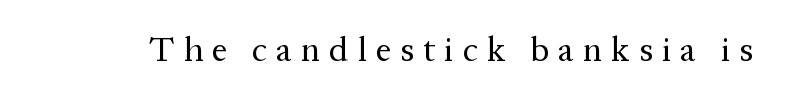
{"serif": "yes", "italic": "no", "bold": "no", "weight": "regular", "width": "normal", "stroke_contrast": "medium", "x_height": "medium", "monospaced": "no", "underline": "no", "letter_spacing": "wide", "letter_spacing_em": 0.27, "glyph_px": 34}
